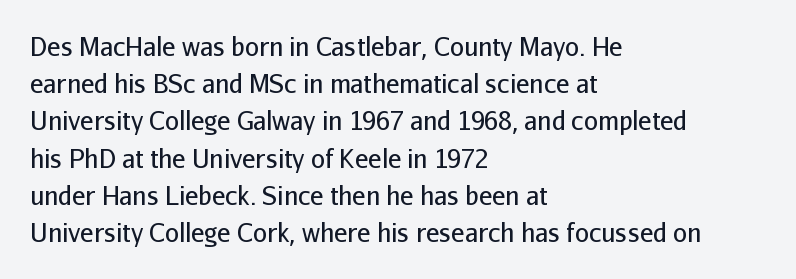
Each new line begins a customary step beneath the previous one. In CSS terms this would be text-align: left. Every character sits straight up, as roman type does. Inter-character spacing is left at the font's built-in metrics.
